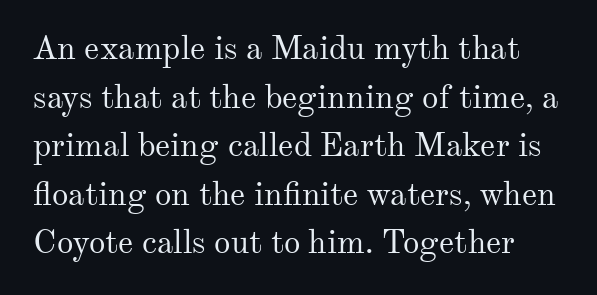
{"serif": "yes", "italic": "no", "bold": "no", "weight": "regular", "width": "normal", "stroke_contrast": "medium", "x_height": "small", "monospaced": "no", "underline": "no", "line_spacing": "normal", "line_spacing_ratio": 1.47, "letter_spacing": "normal", "letter_spacing_em": 0.0, "glyph_px": 33}
